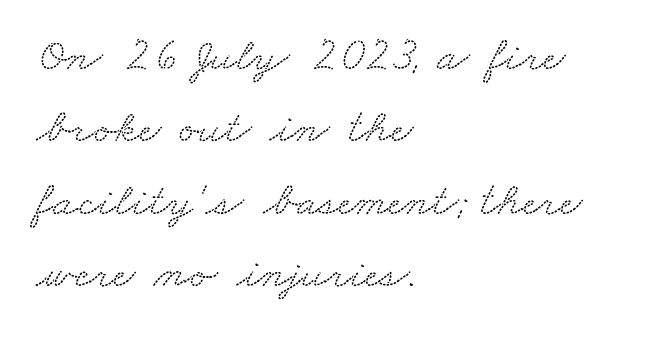
The image shows 48 px wide serif type; set left-aligned, normal line spacing (1.51x), normal letter spacing, not underlined; low stroke contrast and a small x-height.
